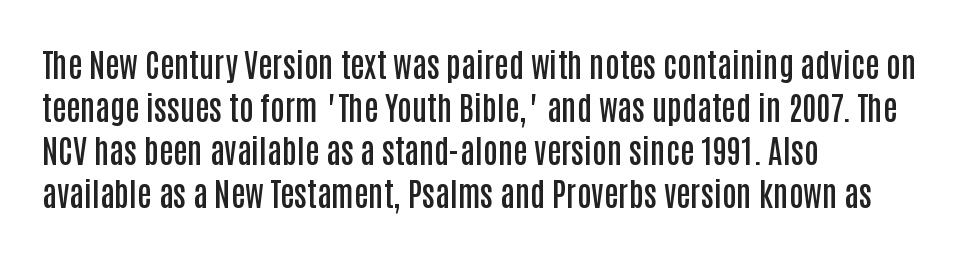
Q: Is the text bold? A: Semi-bold.
Q: Is the text italic (slanted)? A: No, it is upright.
Q: Is the typeface a serif or a sans-serif typeface? A: Sans-serif.
Q: Is the text underlined? A: No.
Q: How is the paragraph aligned? A: Left-aligned.
Q: Is the spacing between letters normal or unusually wide? A: Normal.
Q: Is the spacing between lines tight, normal or loose? A: Normal.
Q: Width (condensed, normal, or wide)? A: Condensed.
Q: Stroke contrast? A: Low.
Q: x-height? A: Large.
Q: Monospaced? A: No.
